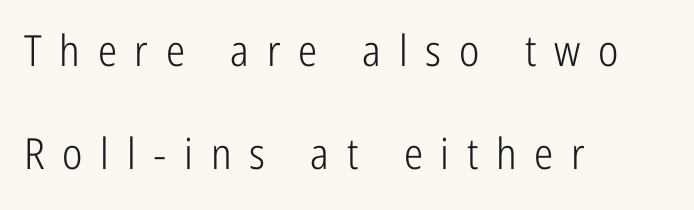
The image shows 43 px light, condensed sans-serif type, upright; set left-aligned, loose line spacing (2.39x), unusually wide letter spacing (+0.41 em), not underlined; low stroke contrast and a medium x-height.
